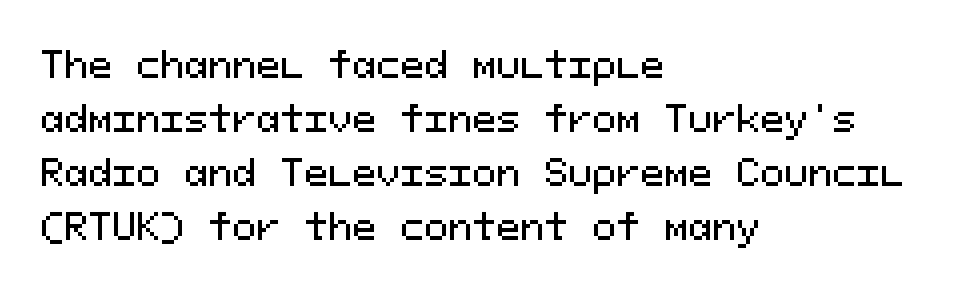
The image shows 36 px sans-serif type, upright, monospaced; set left-aligned, normal line spacing (1.5x), normal letter spacing, not underlined; medium stroke contrast and a medium x-height.
